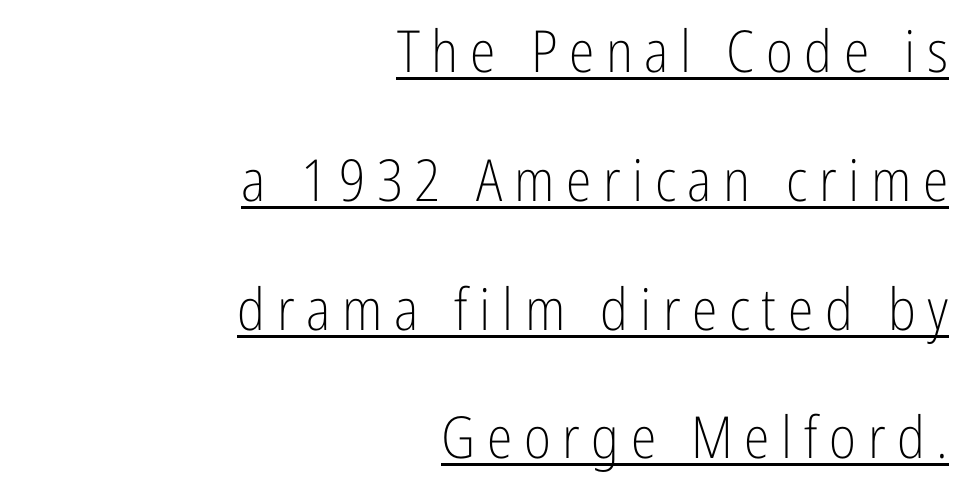
Q: Is the text bold? A: No.
Q: Is the text italic (slanted)? A: No, it is upright.
Q: Is the typeface a serif or a sans-serif typeface? A: Sans-serif.
Q: Is the text underlined? A: Yes.
Q: How is the paragraph aligned? A: Right-aligned.
Q: Is the spacing between letters normal or unusually wide? A: Unusually wide.
Q: Is the spacing between lines tight, normal or loose? A: Loose.
Q: Width (condensed, normal, or wide)? A: Condensed.
Q: Stroke contrast? A: Low.
Q: x-height? A: Medium.
Q: Monospaced? A: No.
